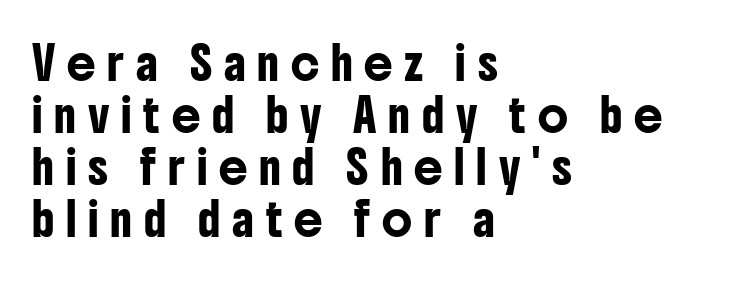
{"serif": "no", "italic": "no", "width": "condensed", "stroke_contrast": "low", "x_height": "medium", "monospaced": "no", "underline": "no", "align": "left", "line_spacing": "normal", "line_spacing_ratio": 1.63, "letter_spacing": "wide", "letter_spacing_em": 0.37, "glyph_px": 32}
